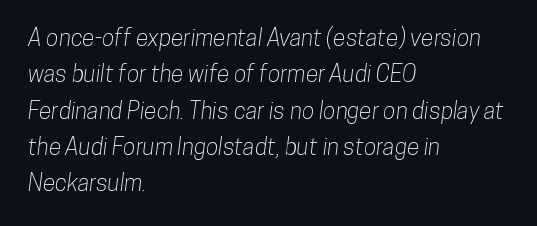
Q: Is the text underlined? A: No.
Q: How is the paragraph aligned? A: Left-aligned.
Q: Is the spacing between letters normal or unusually wide? A: Normal.
Q: Is the spacing between lines tight, normal or loose? A: Normal.
